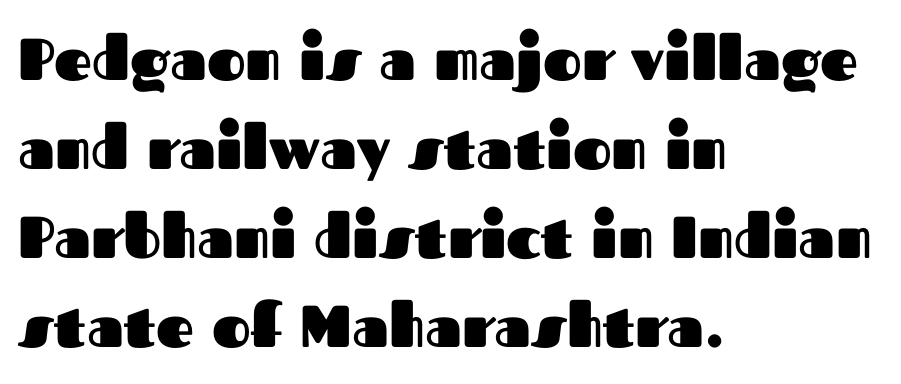
The image shows 59 px heavy sans-serif type, upright; set left-aligned, normal line spacing (1.51x), normal letter spacing, not underlined; medium stroke contrast and a medium x-height.
